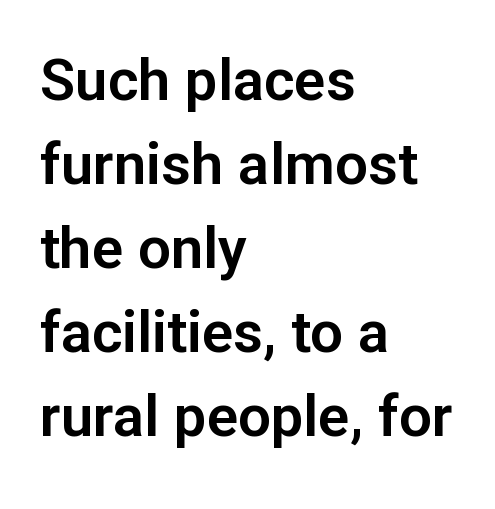
Words float on clear page, feet unadorned. Nothing sits at the stroke ends, so this counts as sans-serif. The letterforms sit shoulder to shoulder at normal distance. Quick note: not italic, upright. Think of a printed novel: that variable character pitch is what you see here. This block has exactly the height ordinary leading produces.
